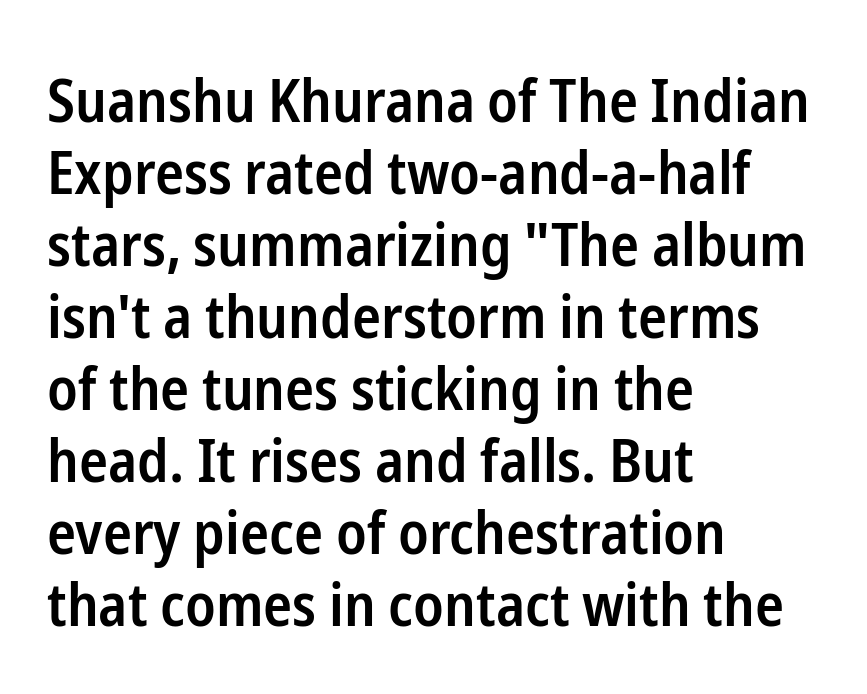
Q: Is the text bold? A: Semi-bold.
Q: Is the text italic (slanted)? A: No, it is upright.
Q: Is the typeface a serif or a sans-serif typeface? A: Sans-serif.
Q: Is the text underlined? A: No.
Q: How is the paragraph aligned? A: Left-aligned.
Q: Is the spacing between letters normal or unusually wide? A: Normal.
Q: Width (condensed, normal, or wide)? A: Condensed.
Q: Stroke contrast? A: Low.
Q: x-height? A: Medium.
Q: Monospaced? A: No.
